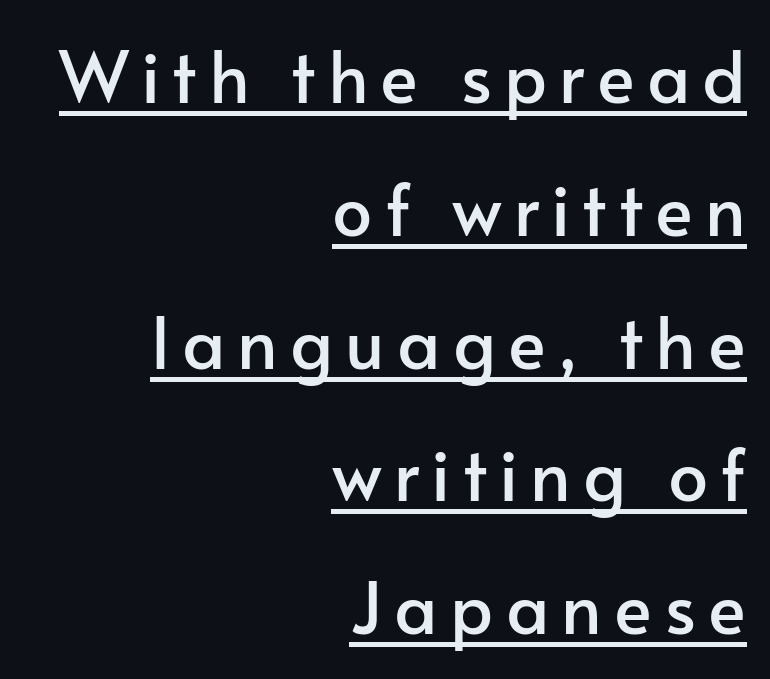
{"serif": "no", "italic": "no", "width": "normal", "stroke_contrast": "low", "x_height": "small", "monospaced": "no", "underline": "yes", "align": "right", "line_spacing_ratio": 1.87, "glyph_px": 71}
